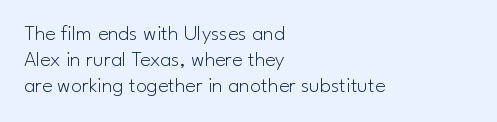
Q: Is the text bold? A: No.
Q: Is the text italic (slanted)? A: No, it is upright.
Q: Is the text underlined? A: No.
Q: How is the paragraph aligned? A: Left-aligned.
Q: Is the spacing between letters normal or unusually wide? A: Normal.
